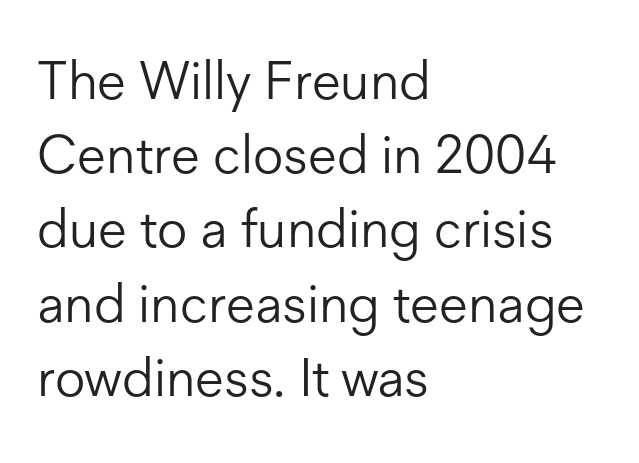
Q: Is the text bold? A: No.
Q: Is the text italic (slanted)? A: No, it is upright.
Q: Is the typeface a serif or a sans-serif typeface? A: Sans-serif.
Q: Is the text underlined? A: No.
Q: How is the paragraph aligned? A: Left-aligned.
Q: Is the spacing between letters normal or unusually wide? A: Normal.
Q: Is the spacing between lines tight, normal or loose? A: Normal.
Q: Width (condensed, normal, or wide)? A: Normal.
Q: Stroke contrast? A: Low.
Q: x-height? A: Medium.
Q: Monospaced? A: No.
